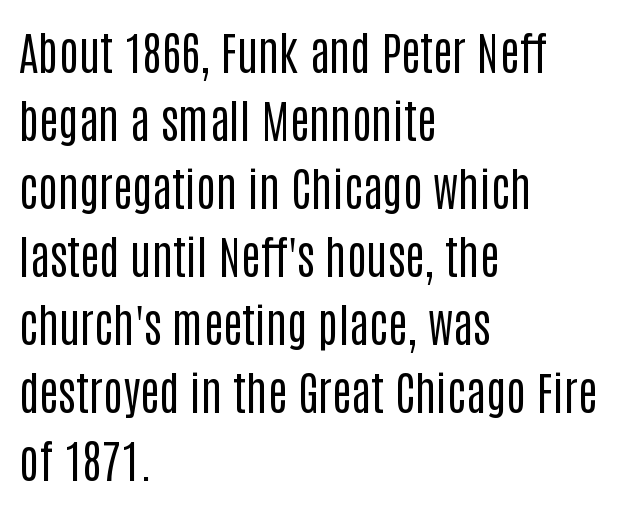
The letters carry no serifs — their stems end cleanly without finishing strokes. How are the letters spaced? Ordinarily, with no added tracking. The text block is weighted toward the left margin, trailing off unevenly rightward. One glance says typical: line gaps are just what's usual. These lines are rendered in a variable-pitch font. The letters stand upright; this is a roman face.
